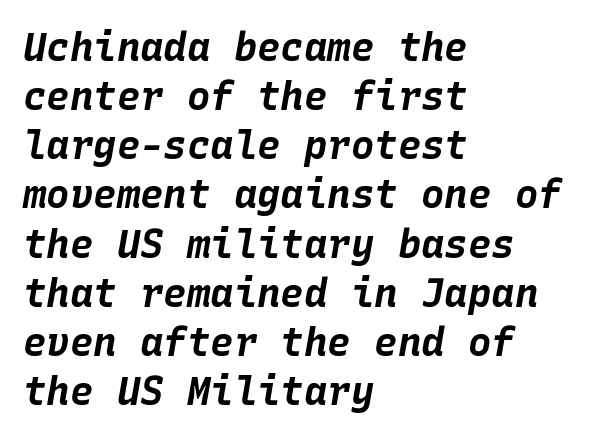
The image shows 39 px bold type, italic (leaning right), monospaced; set left-aligned, normal line spacing (1.26x), normal letter spacing, not underlined; low stroke contrast and a large x-height.
